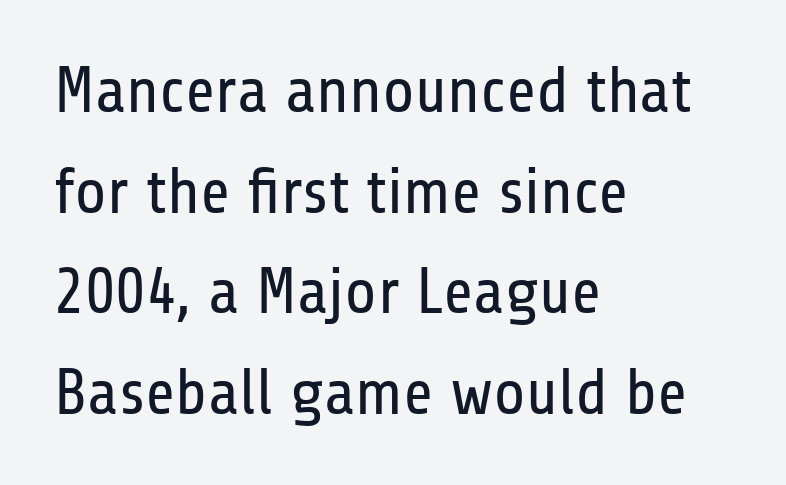
Q: Is the text bold? A: No.
Q: Is the text italic (slanted)? A: No, it is upright.
Q: Is the typeface a serif or a sans-serif typeface? A: Sans-serif.
Q: Is the text underlined? A: No.
Q: How is the paragraph aligned? A: Left-aligned.
Q: Is the spacing between letters normal or unusually wide? A: Normal.
Q: Is the spacing between lines tight, normal or loose? A: Normal.
Q: Width (condensed, normal, or wide)? A: Condensed.
Q: Stroke contrast? A: Low.
Q: x-height? A: Medium.
Q: Monospaced? A: No.
